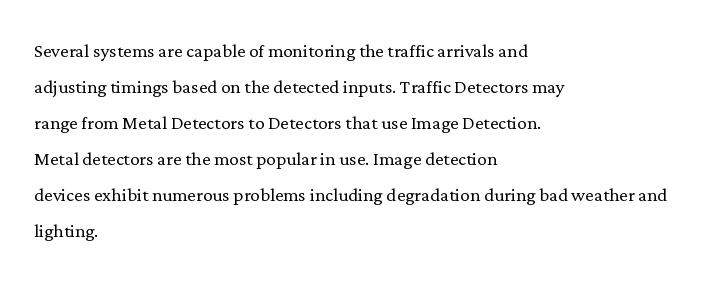
There is no visible air inserted between adjacent glyphs. The rendering anchors every line to the left-hand side. Counters stay open thanks to moderate or lighter strokes. Is there much room between lines? A standard amount, neither cramped nor airy. Type without underlining.
